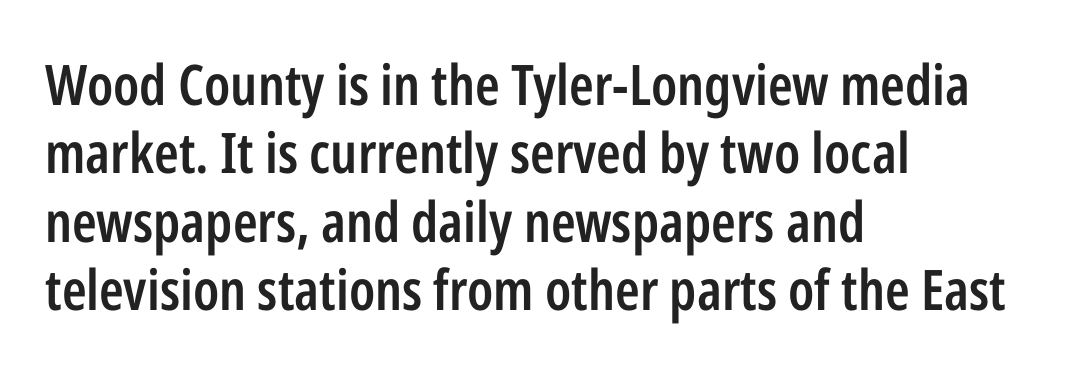
{"serif": "no", "italic": "no", "bold": "semi", "weight": "semibold", "width": "condensed", "stroke_contrast": "low", "x_height": "medium", "monospaced": "no", "underline": "no", "align": "left", "line_spacing_ratio": 1.22, "letter_spacing": "normal", "letter_spacing_em": 0.0, "glyph_px": 56}
